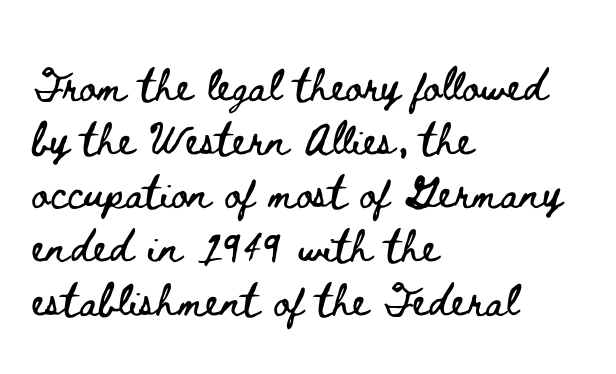
Q: Is the text italic (slanted)? A: Yes.
Q: Is the text underlined? A: No.
Q: How is the paragraph aligned? A: Left-aligned.
Q: Is the spacing between letters normal or unusually wide? A: Normal.
Q: Is the spacing between lines tight, normal or loose? A: Normal.
Q: Width (condensed, normal, or wide)? A: Wide.
Q: Stroke contrast? A: Low.
Q: x-height? A: Small.
Q: Monospaced? A: No.
